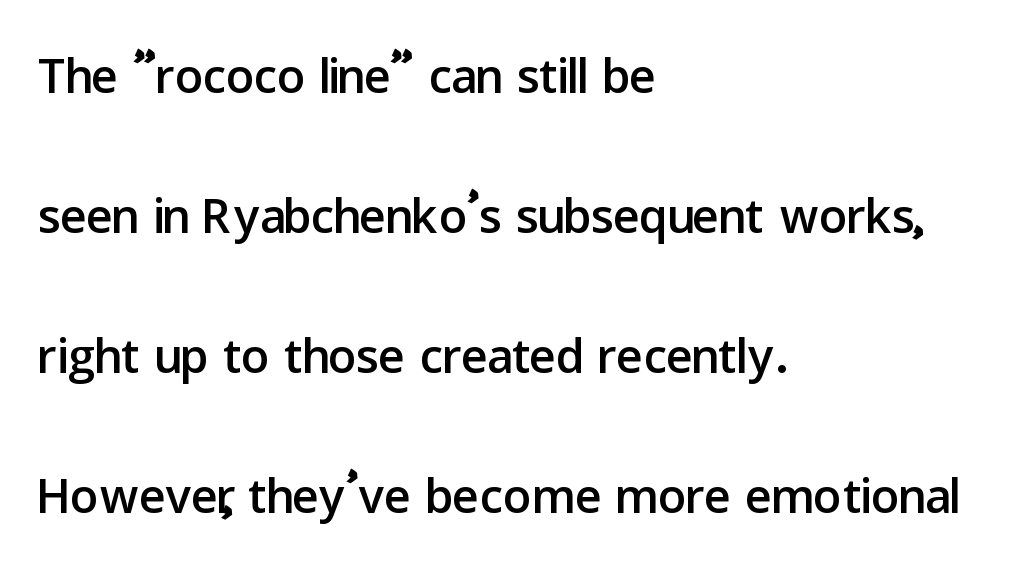
Q: Is the text italic (slanted)? A: No, it is upright.
Q: Is the typeface a serif or a sans-serif typeface? A: Sans-serif.
Q: Is the text underlined? A: No.
Q: How is the paragraph aligned? A: Left-aligned.
Q: Is the spacing between letters normal or unusually wide? A: Normal.
Q: Is the spacing between lines tight, normal or loose? A: Loose.
Q: Width (condensed, normal, or wide)? A: Normal.
Q: Stroke contrast? A: Low.
Q: x-height? A: Medium.
Q: Monospaced? A: No.
